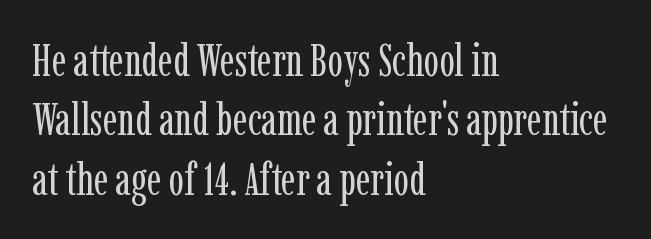
Q: Is the text bold? A: No.
Q: Is the text italic (slanted)? A: No, it is upright.
Q: Is the typeface a serif or a sans-serif typeface? A: Serif.
Q: Is the text underlined? A: No.
Q: How is the paragraph aligned? A: Left-aligned.
Q: Is the spacing between letters normal or unusually wide? A: Normal.
Q: Is the spacing between lines tight, normal or loose? A: Normal.
Q: Width (condensed, normal, or wide)? A: Condensed.
Q: Stroke contrast? A: Low.
Q: x-height? A: Medium.
Q: Monospaced? A: No.
